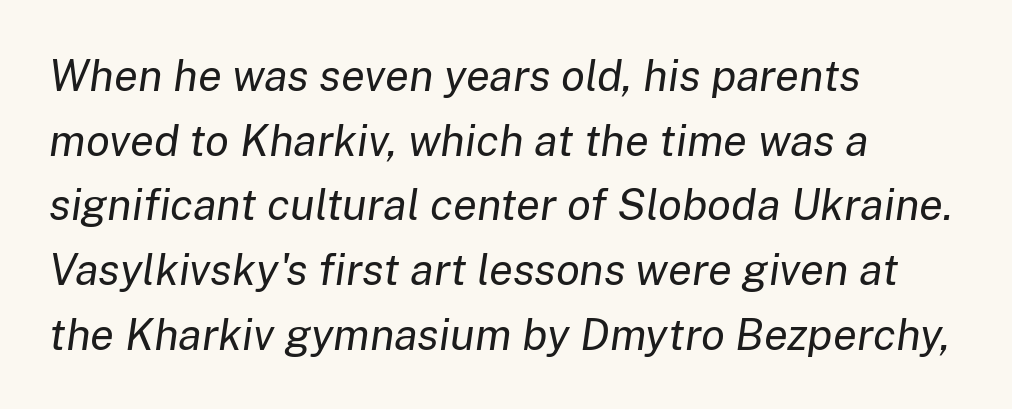
The image shows 44 px regular-weight type, italic (leaning right); set left-aligned, normal line spacing (1.47x), normal letter spacing, not underlined; low stroke contrast and a medium x-height.
